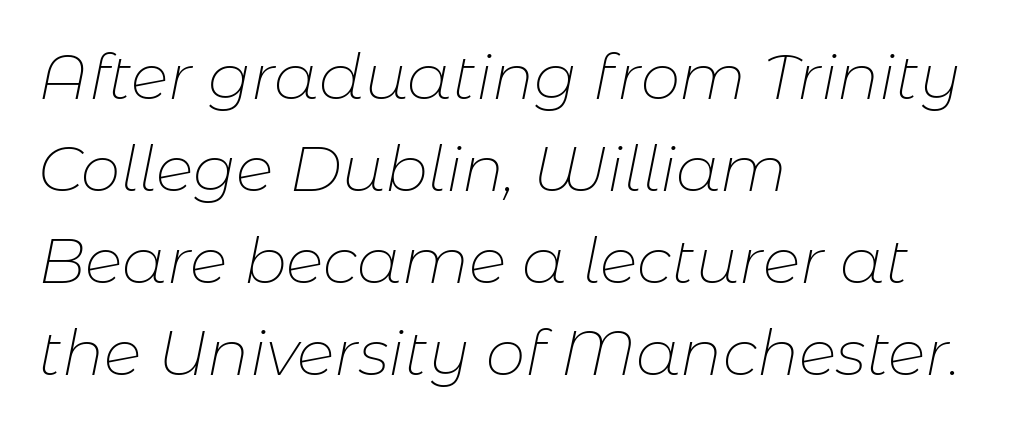
Decoration check: the copy has no underline. Regarding leading, the lines here are spaced in the standard way. Between one letter and the next there's only the usual sliver of space. The face used here is proportionally spaced, like ordinary book or web type. Weight: not bold — regular or lighter. Notice how the passage keeps a crisp vertical edge on the left only.
